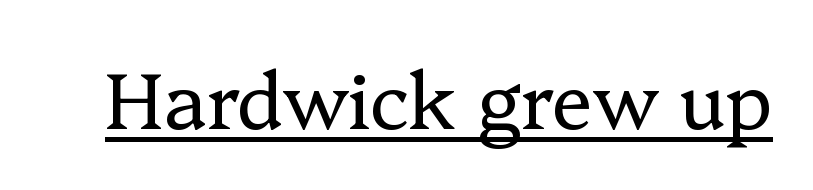
Posture: straight, roman, zero tilt. Underlining? Definitely there. The type family on display is of the serif kind. Character widths vary here, with narrow letters taking less room than wide ones. The passage shown is not bold in any degree.
